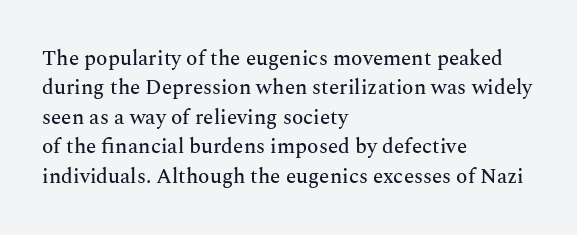
If you drew a ruler down the left edge, every line would touch it. The foot of each line stays bare and open. What's the leading like? Ordinary, nothing unusual. The axis of the letterforms is exactly vertical. Observe the ordinary spacing: letters are neighbours, not strangers.
